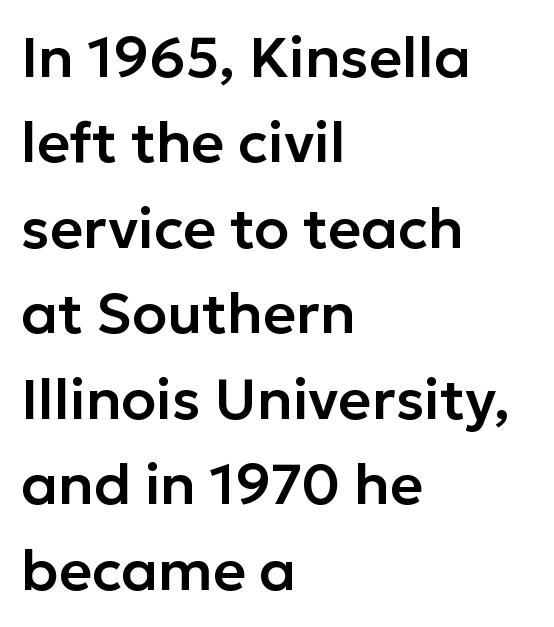
{"serif": "no", "italic": "no", "width": "normal", "stroke_contrast": "low", "x_height": "medium", "monospaced": "no", "underline": "no", "align": "left", "line_spacing": "normal", "line_spacing_ratio": 1.5, "letter_spacing": "normal", "letter_spacing_em": 0.0, "glyph_px": 57}
